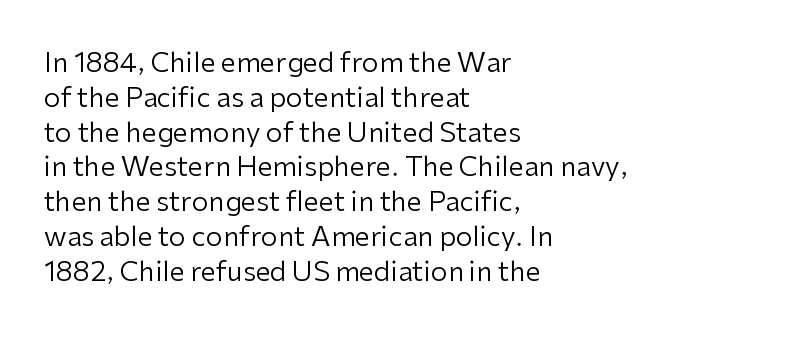
This sample keeps an unexceptional amount of space between lines. Characters remain perfectly vertical along every line. The gap between lines stays unmarked. Is this a heavy cut? Hardly; it is regular or lighter.
